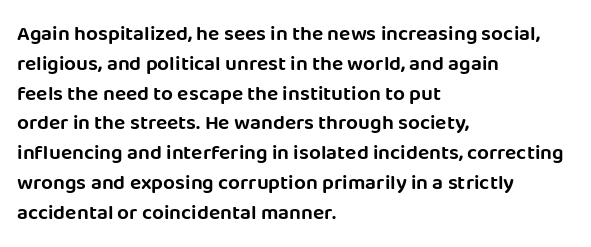
Which margin do the lines hug? The left one — the right edge is uneven. The letters stand upright; this is a roman face. Any mark beneath the type? The region is blank. The space between consecutive lines is moderate. No extra tracking has been applied to these lines.
